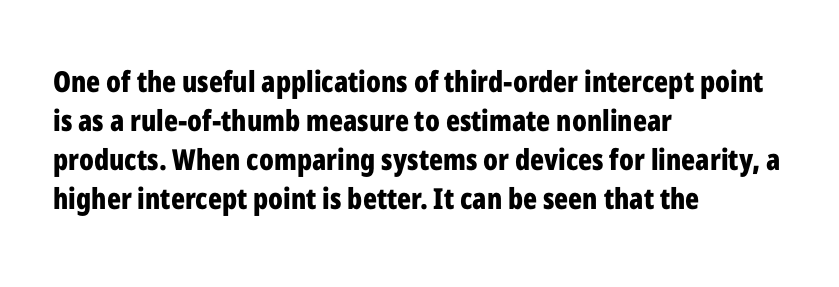
The image shows 29 px bold, condensed sans-serif type, upright; set left-aligned, normal line spacing (1.34x), normal letter spacing, not underlined; low stroke contrast and a medium x-height.
